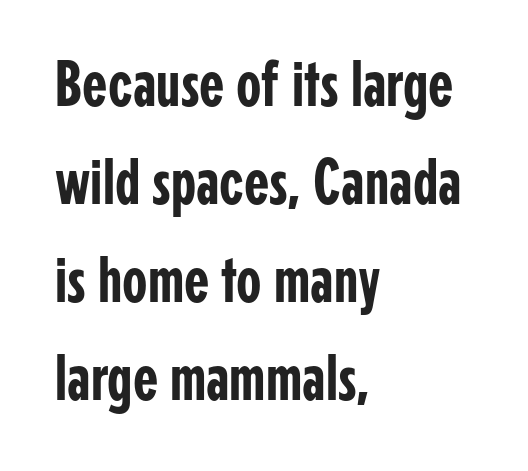
{"serif": "no", "italic": "no", "width": "condensed", "stroke_contrast": "low", "x_height": "medium", "monospaced": "no", "underline": "no", "align": "left", "line_spacing": "normal", "line_spacing_ratio": 1.51, "letter_spacing": "normal", "letter_spacing_em": 0.0, "glyph_px": 65}
